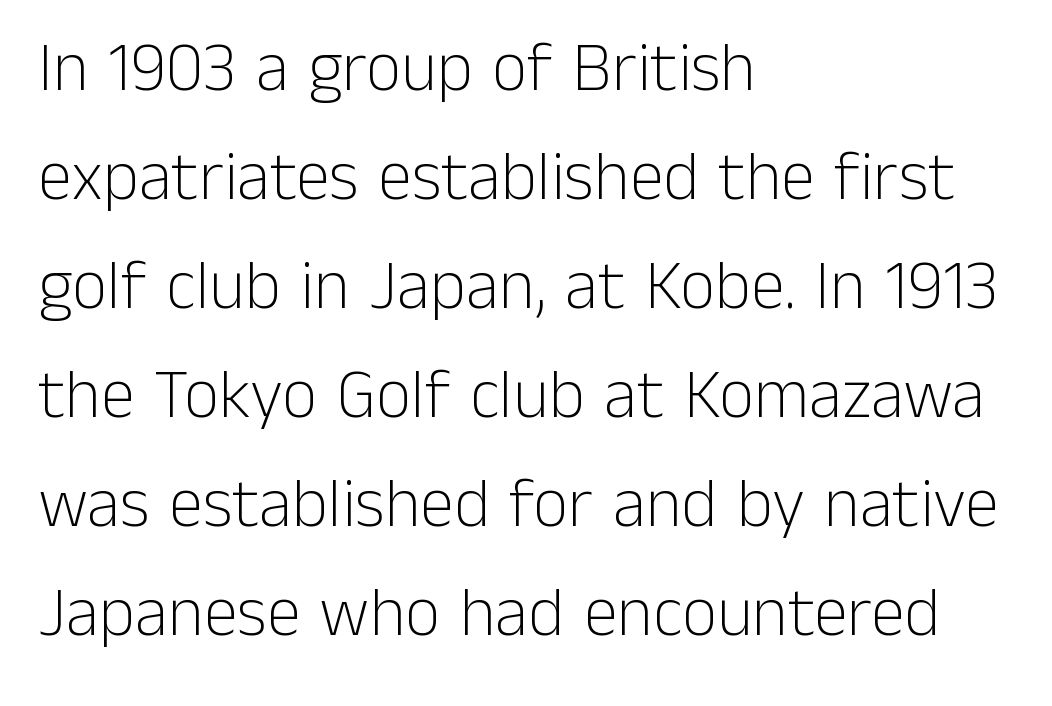
Q: Is the text bold? A: No.
Q: Is the text italic (slanted)? A: No, it is upright.
Q: Is the typeface a serif or a sans-serif typeface? A: Sans-serif.
Q: Is the text underlined? A: No.
Q: How is the paragraph aligned? A: Left-aligned.
Q: Is the spacing between letters normal or unusually wide? A: Normal.
Q: Is the spacing between lines tight, normal or loose? A: Normal.
Q: Width (condensed, normal, or wide)? A: Normal.
Q: Stroke contrast? A: Low.
Q: x-height? A: Medium.
Q: Monospaced? A: No.
